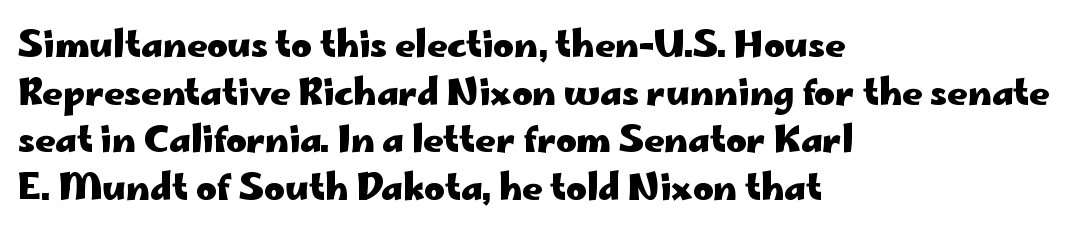
Q: Is the text bold? A: Yes.
Q: Is the text italic (slanted)? A: No, it is upright.
Q: Is the typeface a serif or a sans-serif typeface? A: Sans-serif.
Q: Is the text underlined? A: No.
Q: How is the paragraph aligned? A: Left-aligned.
Q: Is the spacing between letters normal or unusually wide? A: Normal.
Q: Is the spacing between lines tight, normal or loose? A: Normal.
Q: Width (condensed, normal, or wide)? A: Wide.
Q: Stroke contrast? A: Low.
Q: x-height? A: Small.
Q: Monospaced? A: No.
